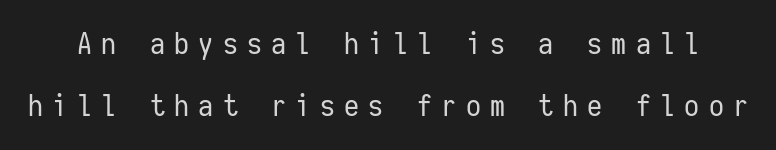
{"serif": "no", "italic": "no", "bold": "no", "weight": "regular", "width": "condensed", "stroke_contrast": "low", "x_height": "medium", "monospaced": "yes", "underline": "no", "line_spacing": "loose", "line_spacing_ratio": 2.08, "letter_spacing": "wide", "letter_spacing_em": 0.31, "glyph_px": 30}
